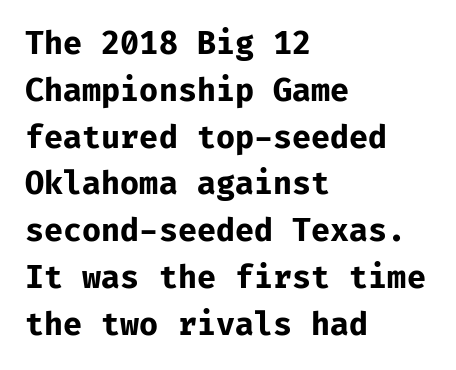
The image shows 31 px bold sans-serif type, upright, monospaced; set left-aligned, normal line spacing (1.51x), normal letter spacing, not underlined; low stroke contrast and a medium x-height.
